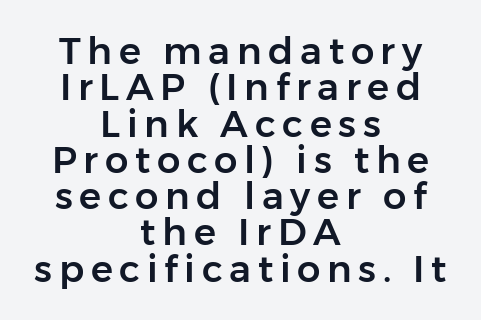
Centered paragraph, ragged on both sides. Regarding serifs, this sample does without them. Each letter keeps its own natural width here, so spacing adapts to shape. Does the leading feel generous? Not at all — it's pinched. The passage shown is not underscored anywhere.
